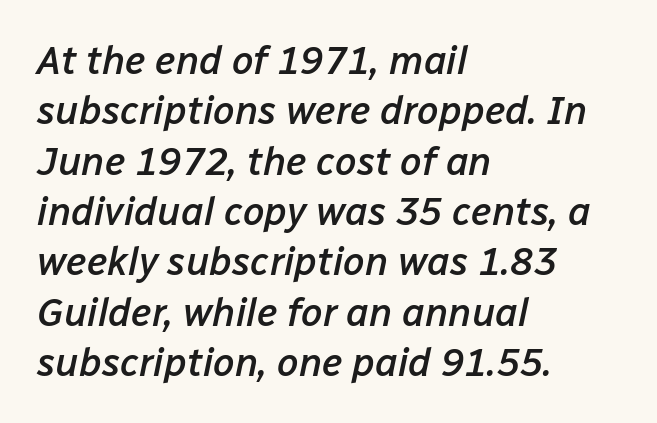
Check under the words: just untouched page. This block has exactly the height ordinary leading produces. Each word holds together tightly as a unit, with standard inter-letter gaps. Notice how the stems are inclined rather than vertical — that's the hallmark of italics. Leftover space on each line is placed entirely after the last word. Its strokes are somewhat broadened, the hallmark of semibold type.
